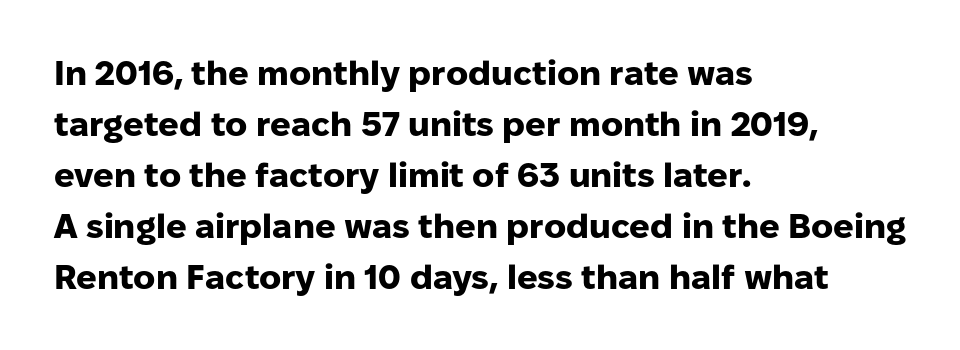
{"serif": "no", "italic": "no", "bold": "yes", "weight": "heavy", "width": "normal", "stroke_contrast": "low", "x_height": "medium", "monospaced": "no", "underline": "no", "align": "left", "line_spacing": "normal", "line_spacing_ratio": 1.5, "letter_spacing": "normal", "letter_spacing_em": 0.0, "glyph_px": 34}
